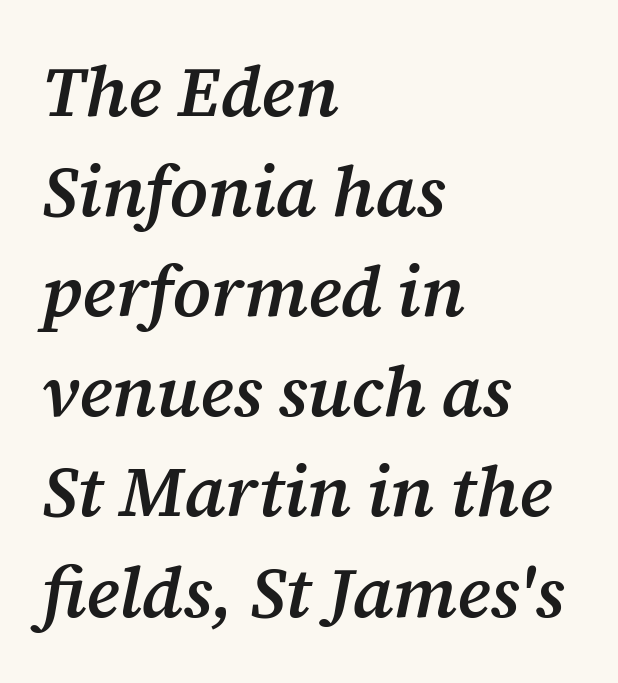
Q: Is the text bold? A: Semi-bold.
Q: Is the text italic (slanted)? A: Yes, it leans right by about 12 degrees.
Q: Is the typeface a serif or a sans-serif typeface? A: Serif.
Q: Is the text underlined? A: No.
Q: How is the paragraph aligned? A: Left-aligned.
Q: Is the spacing between letters normal or unusually wide? A: Normal.
Q: Is the spacing between lines tight, normal or loose? A: Normal.
Q: Width (condensed, normal, or wide)? A: Normal.
Q: Stroke contrast? A: Medium.
Q: x-height? A: Medium.
Q: Monospaced? A: No.
